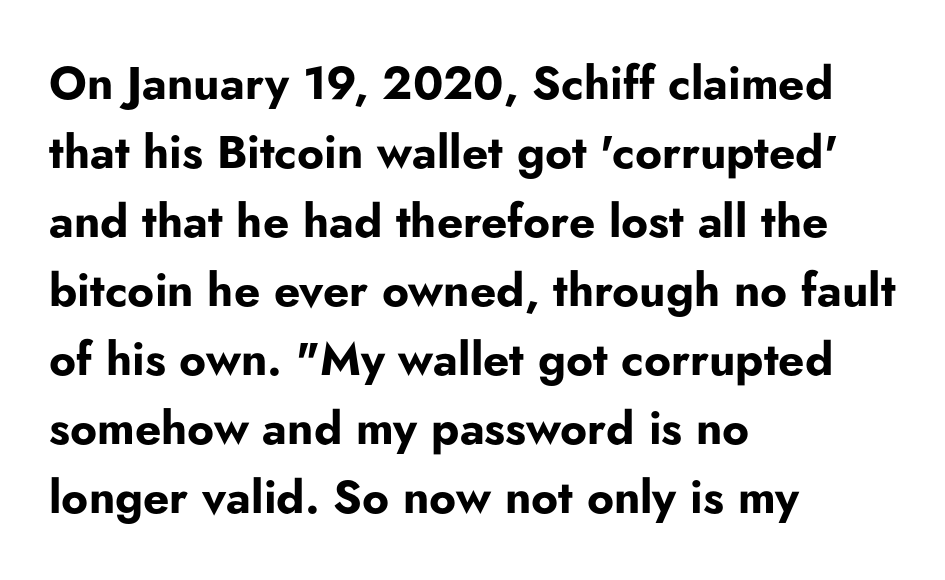
{"serif": "no", "italic": "no", "bold": "yes", "weight": "bold", "width": "normal", "stroke_contrast": "low", "x_height": "small", "monospaced": "no", "underline": "no", "align": "left", "line_spacing": "normal", "line_spacing_ratio": 1.5, "letter_spacing": "normal", "letter_spacing_em": 0.0, "glyph_px": 46}
